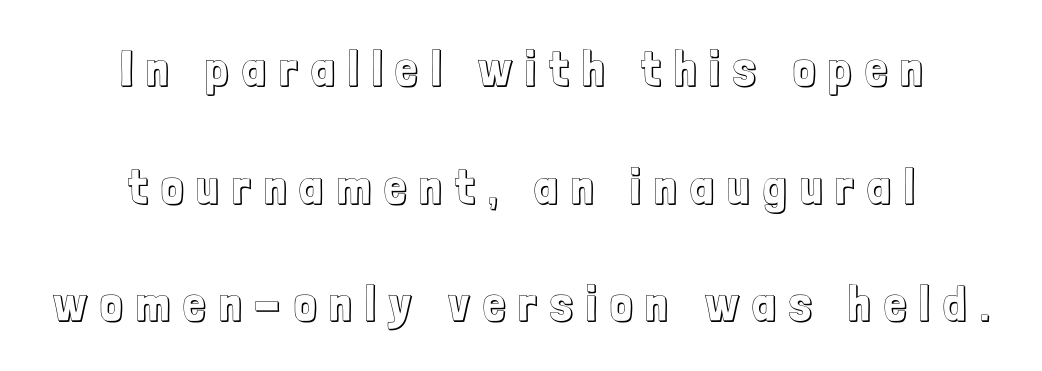
The image shows 49 px condensed type, upright; set centered, loose line spacing (2.4x), unusually wide letter spacing (+0.28 em), not underlined; a medium x-height.
